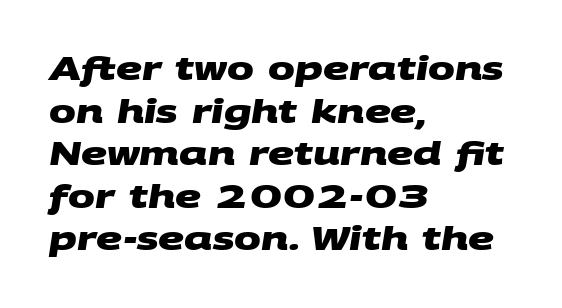
{"serif": "no", "bold": "yes", "weight": "heavy", "width": "wide", "stroke_contrast": "medium", "x_height": "large", "monospaced": "no", "underline": "no", "align": "left", "line_spacing": "normal", "line_spacing_ratio": 1.33, "letter_spacing": "normal", "letter_spacing_em": 0.0, "glyph_px": 32}
